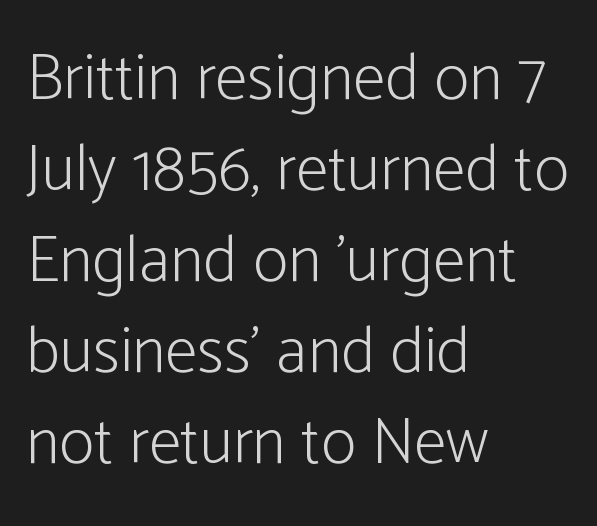
In terms of posture, this sample is upright. Weight: not bold — regular or lighter. Only glyphs here, with clear space below each row. Typographically, this falls in the sans-serif category. The rendering uses natural spacing where letterforms have individual widths. Quick note: interline space is typical.
